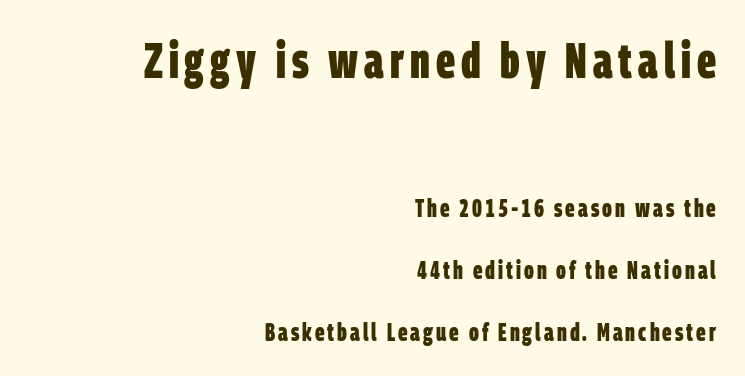
The image shows 50 px bold, condensed sans-serif type; set right-aligned, loose line spacing (2.47x), not underlined; the first (top) block is 2.0x larger; low stroke contrast and a large x-height.
